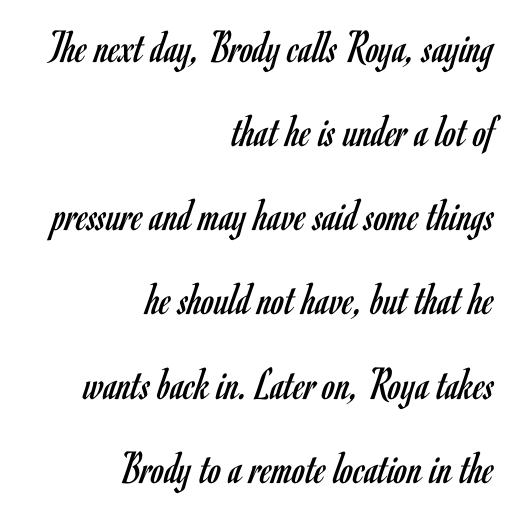
This rendering uses right alignment, leaving the left contour irregular. Stroke thickness stays within the range of a standard reading face or lighter. Descenders hang freely into open space. Here the glyphs are tracked normally, forming tight word shapes.
